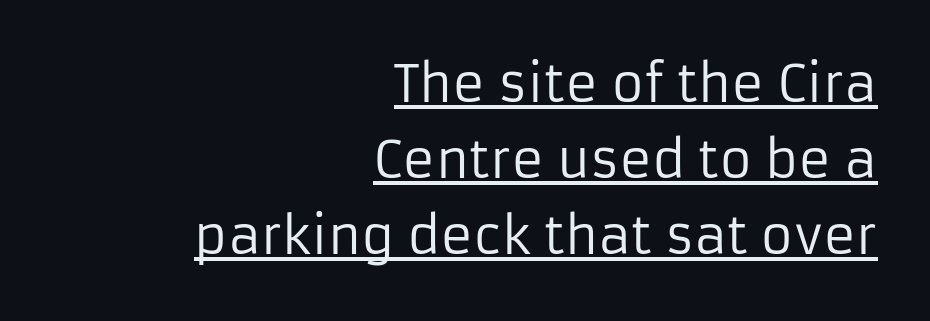
Heaviness? Minimal to ordinary, like unemphasized prose. Regarding serifs, this sample does without them. Ascenders rise straight up at ninety degrees. Standard letterfit; no display-style spreading of the glyphs. The vertical gap from one line to the next is medium.
